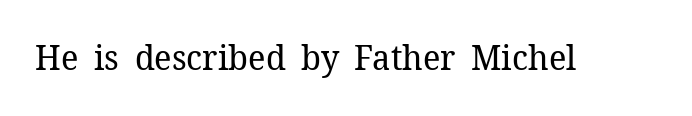
{"serif": "yes", "italic": "no", "bold": "no", "weight": "regular", "width": "normal", "stroke_contrast": "low", "x_height": "medium", "monospaced": "no", "underline": "no", "letter_spacing": "normal", "letter_spacing_em": 0.0, "glyph_px": 35}
